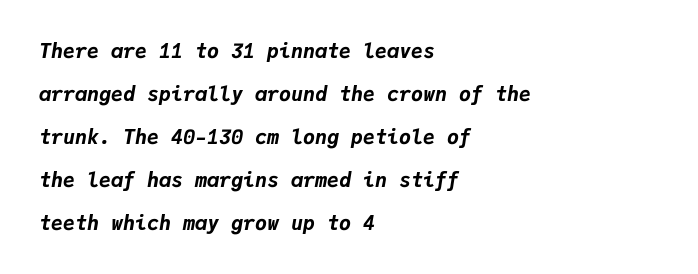
The image shows 20 px bold type, italic (leaning right); set left-aligned, loose line spacing (2.15x), normal letter spacing, not underlined.
